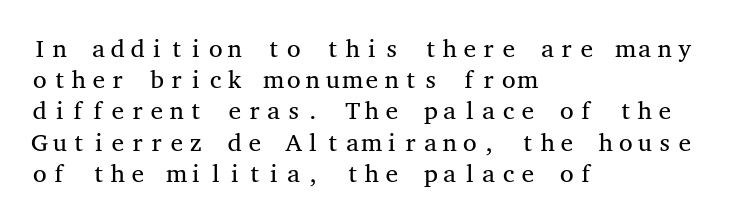
Q: Is the text bold? A: No.
Q: Is the text italic (slanted)? A: No, it is upright.
Q: Is the text underlined? A: No.
Q: How is the paragraph aligned? A: Left-aligned.
Q: Is the spacing between letters normal or unusually wide? A: Normal.
Q: Is the spacing between lines tight, normal or loose? A: Normal.
